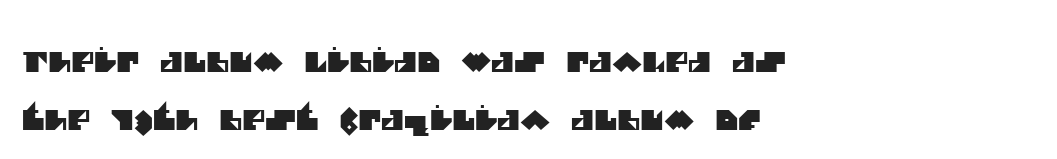
The rendering anchors every line to the left-hand side. These lines are rendered in a variable-pitch font. Beneath every word, the page is bare. Examine the stroke ends and you'll find no serifs.
